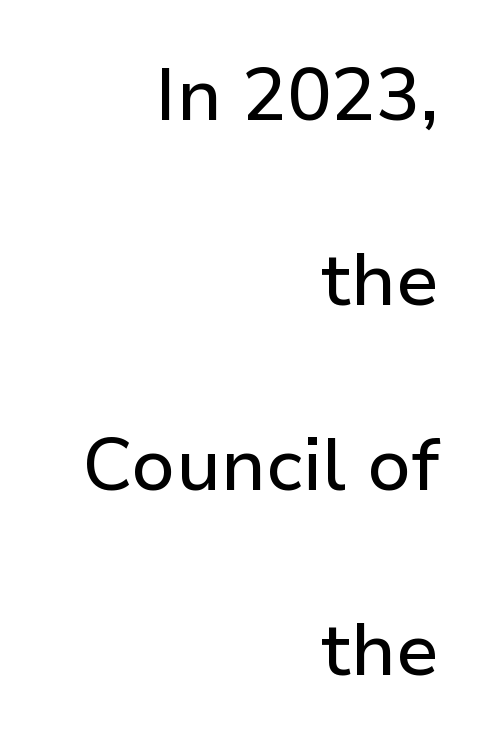
The image shows 74 px sans-serif type, upright; set right-aligned, loose line spacing (2.5x), normal letter spacing, not underlined; low stroke contrast and a medium x-height.
